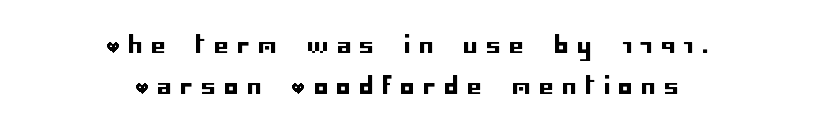
Words appear elongated and porous because spacing is wide. Tall strokes in this sample are plumb rather than angled. The whitespace from short lines is split evenly between both sides. Unmarked baselines from the first word to the last.
